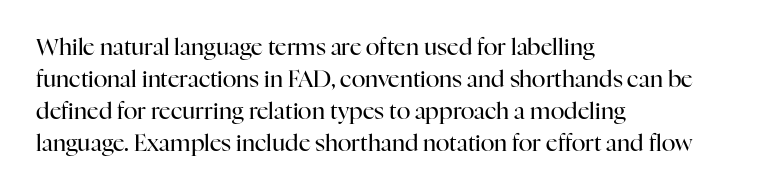
Caption: standard tracking, unaltered. Does the leading feel generous? No, just average. The lines are quadded left. Check the space under the baseline: it is left empty.
